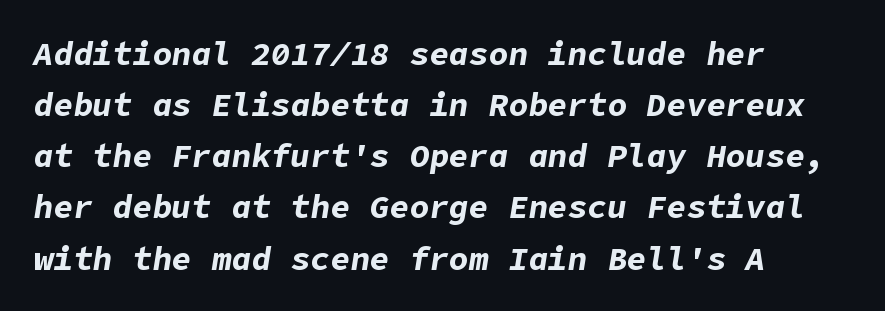
Q: Is the text bold? A: Yes.
Q: Is the text italic (slanted)? A: Yes, it leans right by about 9 degrees.
Q: Is the text underlined? A: No.
Q: How is the paragraph aligned? A: Left-aligned.
Q: Is the spacing between letters normal or unusually wide? A: Normal.
Q: Is the spacing between lines tight, normal or loose? A: Normal.
Q: Width (condensed, normal, or wide)? A: Normal.
Q: Stroke contrast? A: Low.
Q: x-height? A: Medium.
